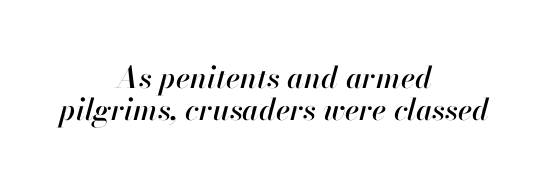
{"italic": "yes", "lean": "right", "slant_degrees": 13, "width": "normal", "stroke_contrast": "high", "x_height": "small", "monospaced": "no", "underline": "no", "align": "center", "line_spacing": "tight", "line_spacing_ratio": 1.08, "letter_spacing": "normal", "letter_spacing_em": 0.0, "glyph_px": 30}
